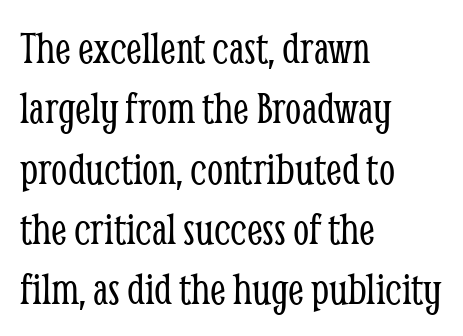
Q: Is the text bold? A: No.
Q: Is the text italic (slanted)? A: No, it is upright.
Q: Is the typeface a serif or a sans-serif typeface? A: Serif.
Q: Is the text underlined? A: No.
Q: How is the paragraph aligned? A: Left-aligned.
Q: Is the spacing between letters normal or unusually wide? A: Normal.
Q: Is the spacing between lines tight, normal or loose? A: Normal.
Q: Width (condensed, normal, or wide)? A: Condensed.
Q: Stroke contrast? A: Low.
Q: x-height? A: Medium.
Q: Monospaced? A: No.
